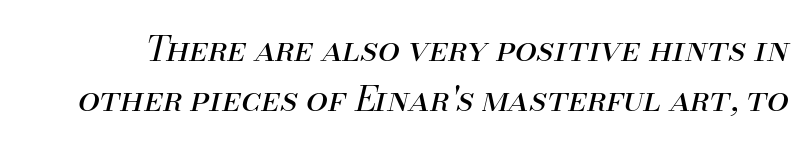
The axis of the letterforms is tilted away from vertical. The rendering uses natural spacing where letterforms have individual widths. The glyphs are unaccompanied by any horizontal stroke below them. A quiet, ordinary-to-light weight characterises the typeface.
